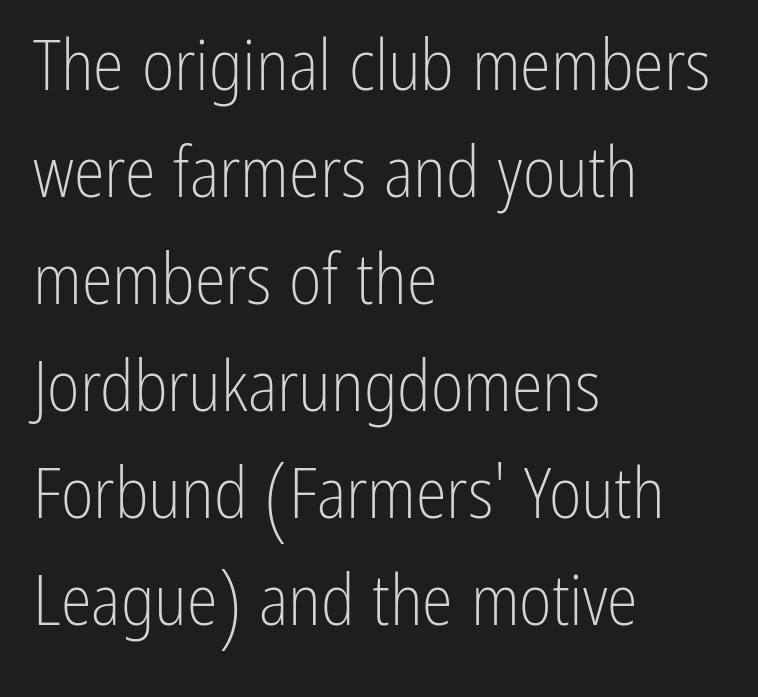
The image shows 70 px light, condensed sans-serif type, upright; set left-aligned, normal line spacing (1.53x), normal letter spacing, not underlined; low stroke contrast and a medium x-height.
